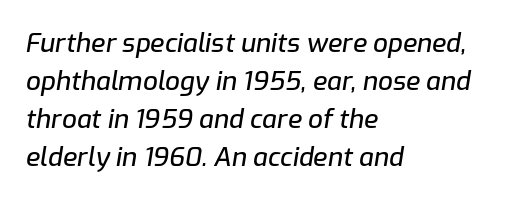
Compared with typical body copy, the letter spacing here is the same. The lettering tilts uniformly, giving the passage an italic look. The paragraph has a hard left edge and a soft right edge. The space beneath each line is pristine and unruled. Regarding leading, the lines here are spaced in the standard way.
